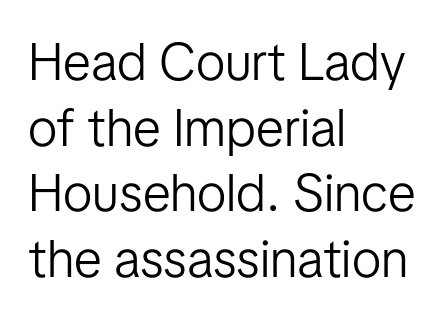
Q: Is the text bold? A: No.
Q: Is the text italic (slanted)? A: No, it is upright.
Q: Is the typeface a serif or a sans-serif typeface? A: Sans-serif.
Q: Is the text underlined? A: No.
Q: How is the paragraph aligned? A: Left-aligned.
Q: Is the spacing between letters normal or unusually wide? A: Normal.
Q: Is the spacing between lines tight, normal or loose? A: Normal.
Q: Width (condensed, normal, or wide)? A: Normal.
Q: Stroke contrast? A: Low.
Q: x-height? A: Medium.
Q: Monospaced? A: No.
